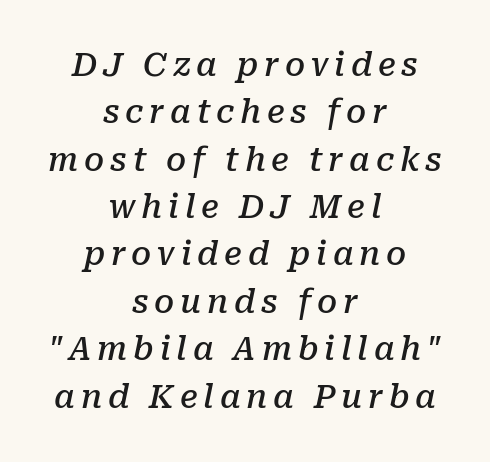
The image shows 32 px semibold serif type, italic (leaning right); set centered, normal line spacing (1.48x), not underlined; low stroke contrast and a medium x-height.
